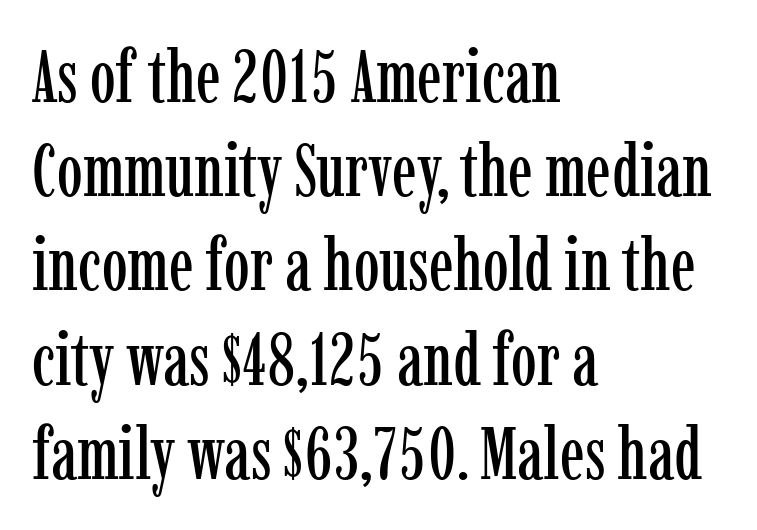
Q: Is the text italic (slanted)? A: No, it is upright.
Q: Is the typeface a serif or a sans-serif typeface? A: Serif.
Q: Is the text underlined? A: No.
Q: How is the paragraph aligned? A: Left-aligned.
Q: Is the spacing between letters normal or unusually wide? A: Normal.
Q: Is the spacing between lines tight, normal or loose? A: Normal.
Q: Width (condensed, normal, or wide)? A: Condensed.
Q: Stroke contrast? A: Low.
Q: x-height? A: Medium.
Q: Monospaced? A: No.
